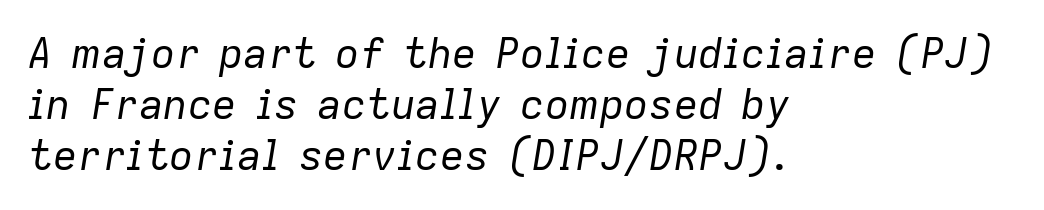
Q: Is the text bold? A: No.
Q: Is the text italic (slanted)? A: Yes, it leans right by about 9 degrees.
Q: Is the text underlined? A: No.
Q: How is the paragraph aligned? A: Left-aligned.
Q: Is the spacing between letters normal or unusually wide? A: Normal.
Q: Width (condensed, normal, or wide)? A: Normal.
Q: Stroke contrast? A: Low.
Q: x-height? A: Medium.
Q: Monospaced? A: No.
